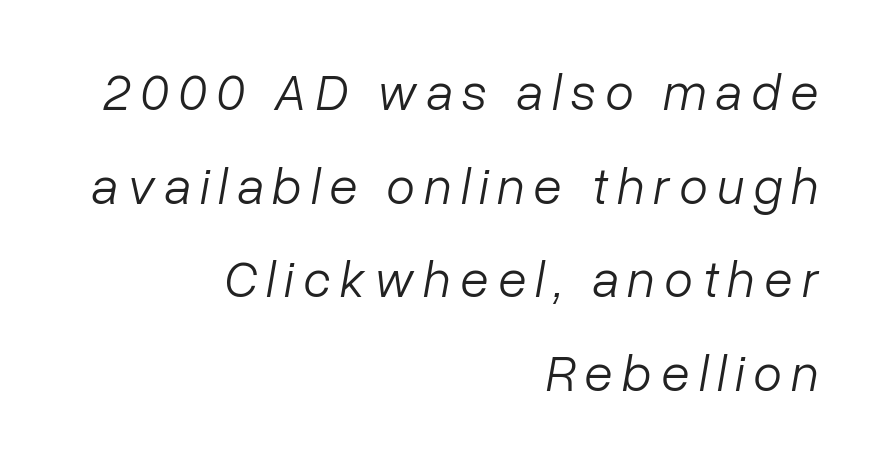
Q: Is the text bold? A: No.
Q: Is the text italic (slanted)? A: Yes, it leans right by about 10 degrees.
Q: Is the text underlined? A: No.
Q: How is the paragraph aligned? A: Right-aligned.
Q: Width (condensed, normal, or wide)? A: Normal.
Q: Stroke contrast? A: Low.
Q: x-height? A: Medium.
Q: Monospaced? A: No.
